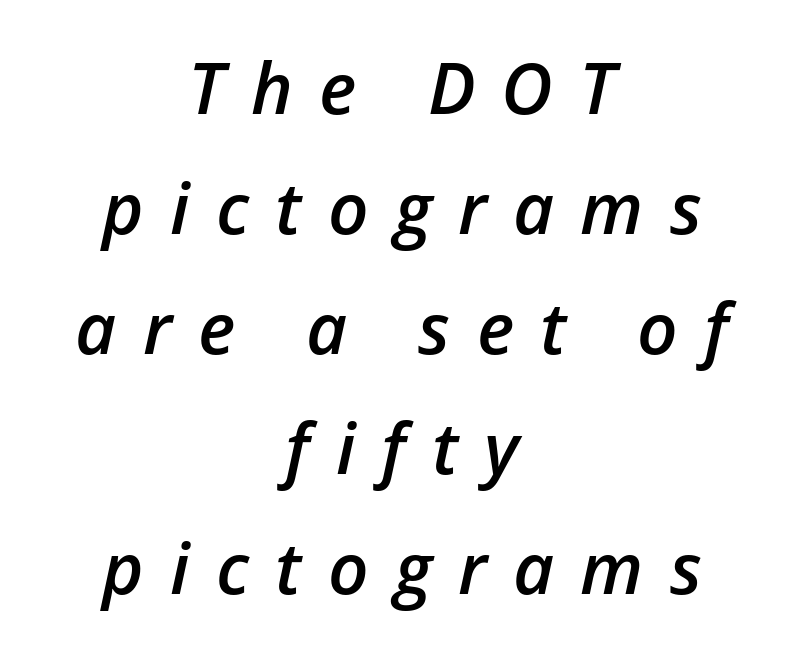
This sample uses an oblique cut, with every glyph tilted off the vertical. A centered setting, common on invitations and titles, is used for this passage. A somewhat darkened texture: the type is semibold rather than bold. Substantial extra tracking has been applied to these lines. Think of a printed novel: that variable character pitch is what you see here. The string is rendered with underlining switched off.
